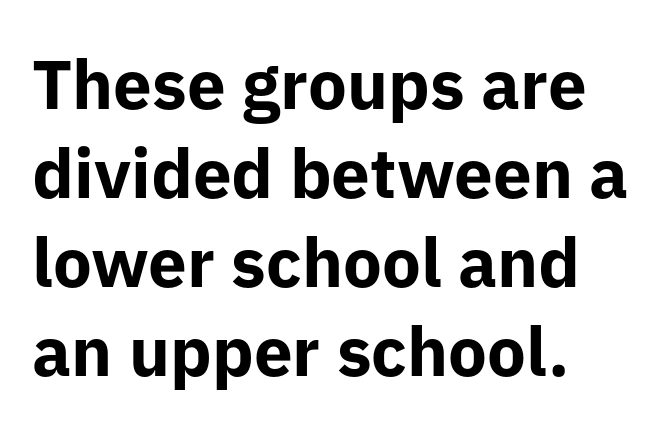
The image shows 69 px bold sans-serif type, upright; set left-aligned, normal line spacing (1.29x), normal letter spacing, not underlined; low stroke contrast and a medium x-height.
